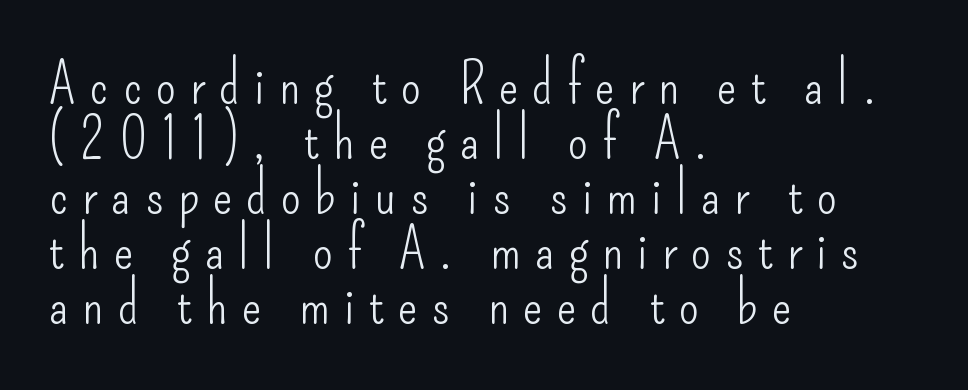
{"serif": "no", "italic": "no", "bold": "no", "weight": "light", "width": "condensed", "stroke_contrast": "low", "x_height": "small", "monospaced": "no", "underline": "no", "align": "left", "line_spacing": "tight", "line_spacing_ratio": 0.95, "letter_spacing": "wide", "letter_spacing_em": 0.24, "glyph_px": 58}
